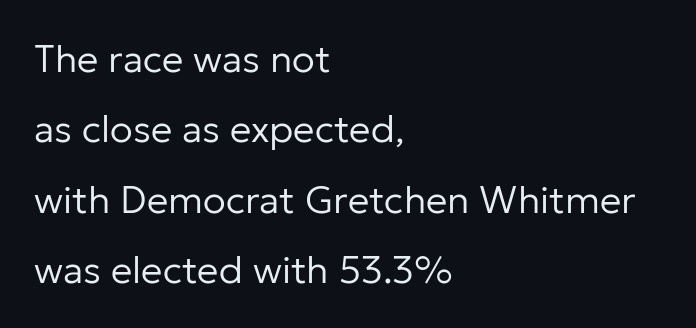
Descender tails drop into unmarked territory. No extra ink here — the face is not bold. Layout note: lines flush left. Check where the strokes stop: nothing finishes them off — pure sans. Posture: straight, roman, zero tilt.
